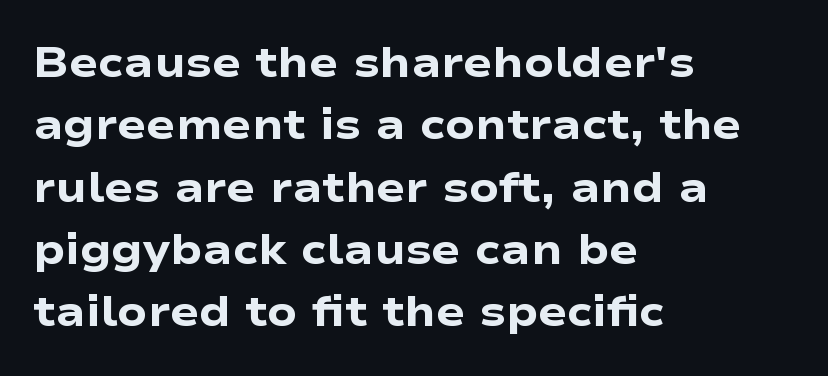
Q: Is the text bold? A: Yes.
Q: Is the text italic (slanted)? A: No, it is upright.
Q: Is the typeface a serif or a sans-serif typeface? A: Sans-serif.
Q: Is the text underlined? A: No.
Q: How is the paragraph aligned? A: Left-aligned.
Q: Is the spacing between letters normal or unusually wide? A: Normal.
Q: Is the spacing between lines tight, normal or loose? A: Normal.
Q: Width (condensed, normal, or wide)? A: Wide.
Q: Stroke contrast? A: Low.
Q: x-height? A: Medium.
Q: Monospaced? A: No.
